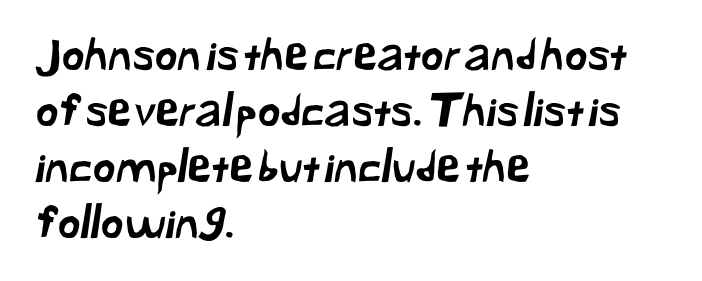
The image shows 44 px sans-serif type; set left-aligned, normal line spacing (1.27x), normal letter spacing, not underlined; low stroke contrast and a medium x-height.
